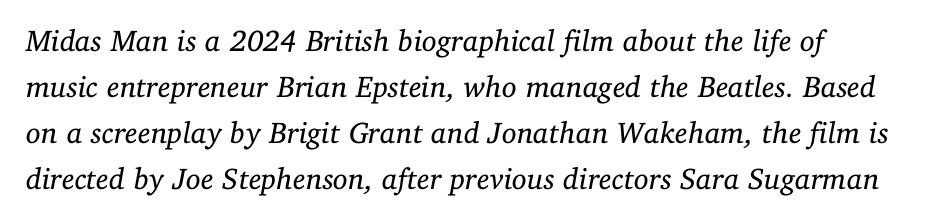
In terms of leading, this rendering sits right in the middle. Students, note that the glyphs here touch the page at normal intervals. A bare baseline throughout the passage. The passage shown is typed in a proportional face where columns would drift. This is serif lettering, the kind often seen in printed books. Alignment: flush left.
